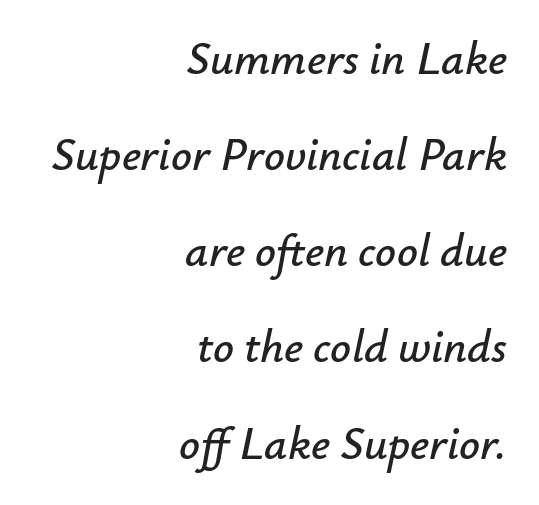
The image shows 46 px text type, italic (leaning right); set right-aligned, loose line spacing (2.09x), normal letter spacing, not underlined; low stroke contrast and a small x-height.
